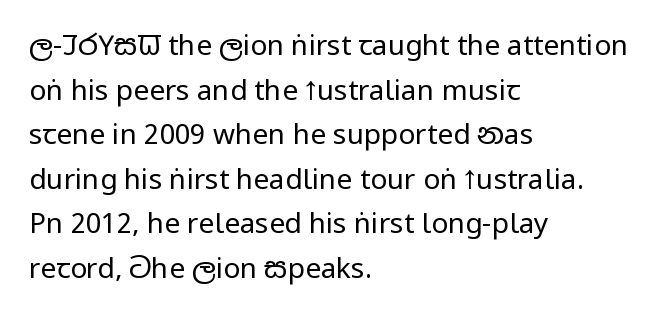
Varying glyph widths throughout — classic text-font behaviour. Serif or sans? Sans — the stroke terminals are bare. The letters sit at their default tracking, neither squeezed nor spread. The words here are not underlined. Evenly set lines give the paragraph a standard silhouette.
